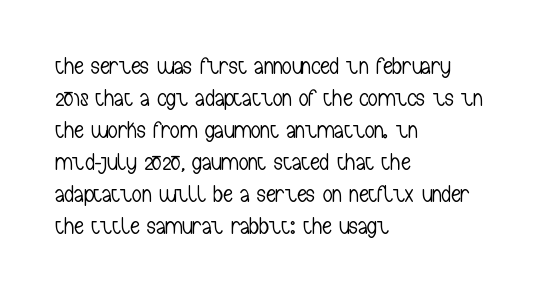
Q: Is the text bold? A: No.
Q: Is the text italic (slanted)? A: No, it is upright.
Q: Is the text underlined? A: No.
Q: How is the paragraph aligned? A: Left-aligned.
Q: Is the spacing between letters normal or unusually wide? A: Normal.
Q: Is the spacing between lines tight, normal or loose? A: Normal.
